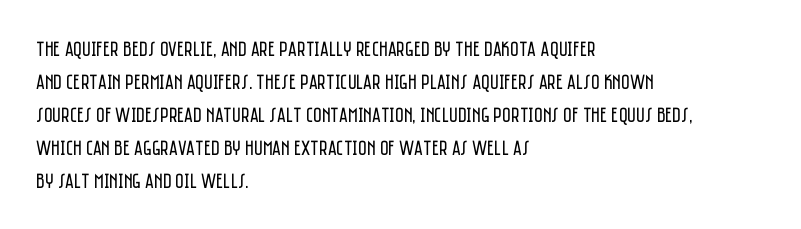
Q: Is the text bold? A: No.
Q: Is the text italic (slanted)? A: No, it is upright.
Q: Is the text underlined? A: No.
Q: How is the paragraph aligned? A: Left-aligned.
Q: Is the spacing between letters normal or unusually wide? A: Normal.
Q: Is the spacing between lines tight, normal or loose? A: Normal.
